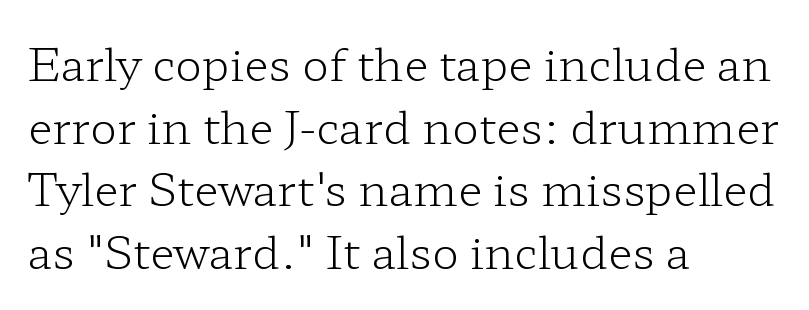
{"serif": "yes", "italic": "no", "bold": "no", "weight": "light", "width": "wide", "stroke_contrast": "low", "x_height": "medium", "monospaced": "no", "underline": "no", "align": "left", "line_spacing": "normal", "line_spacing_ratio": 1.39, "letter_spacing": "normal", "letter_spacing_em": 0.0, "glyph_px": 45}
